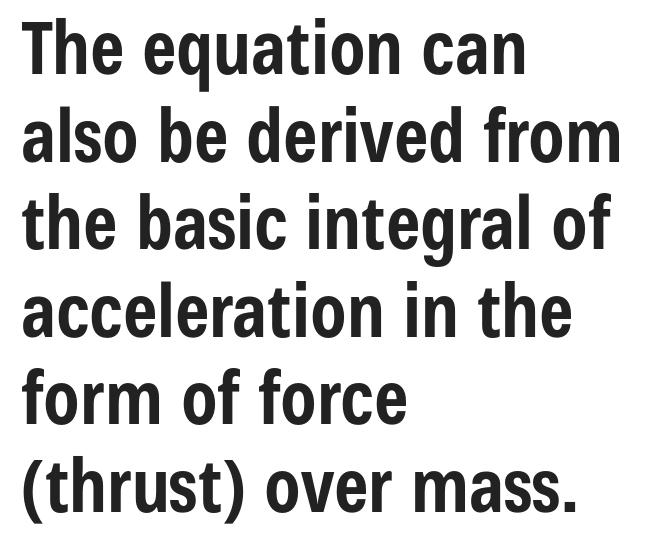
The letters advance in unequal steps, a hallmark of proportional type. A student would call this left alignment; a typographer would say flush left, rag right. You'd pick this weight for a headline — it's a proper bold. No feet cap the strokes, marking this as sans-serif type. You can tell it's not italic because the verticals are truly vertical. A typesetter would call this zero additional tracking.
